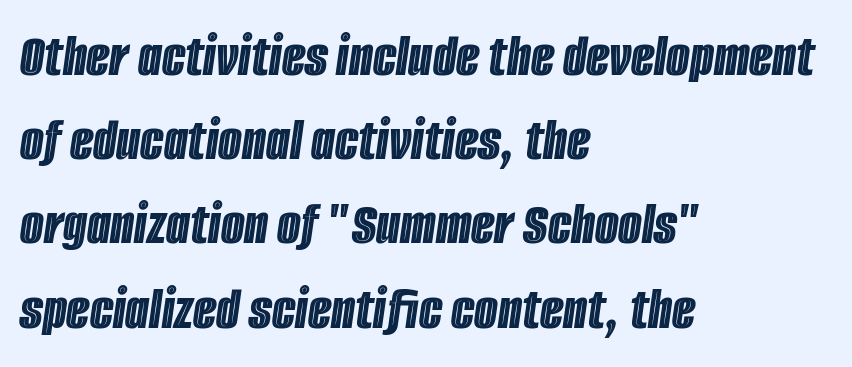
{"italic": "yes", "lean": "right", "slant_degrees": 8, "width": "condensed", "x_height": "large", "monospaced": "no", "underline": "no", "align": "left", "line_spacing": "normal", "line_spacing_ratio": 1.38, "letter_spacing": "normal", "letter_spacing_em": 0.0, "glyph_px": 61}
